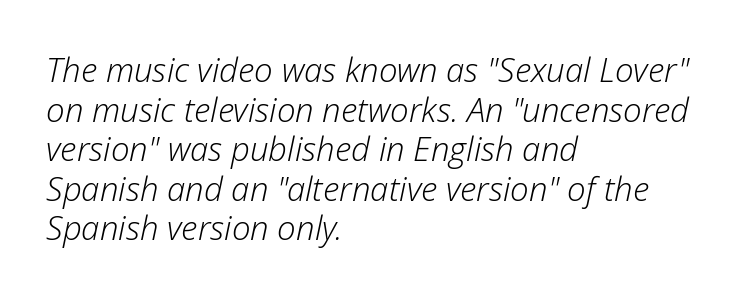
The image shows 33 px light type, italic (leaning right); set left-aligned, line spacing 1.2x, normal letter spacing, not underlined; low stroke contrast and a medium x-height.
